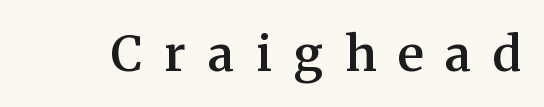
Old-style or modern, the face here clearly has serifs. The tracking reads as deliberately expanded to a designer's eye. The font is running at a semibold setting, under full bold. Do the letters lean? They stand straight. Nobody drew a line under any word here. Each letter keeps its own natural width here, so spacing adapts to shape.
